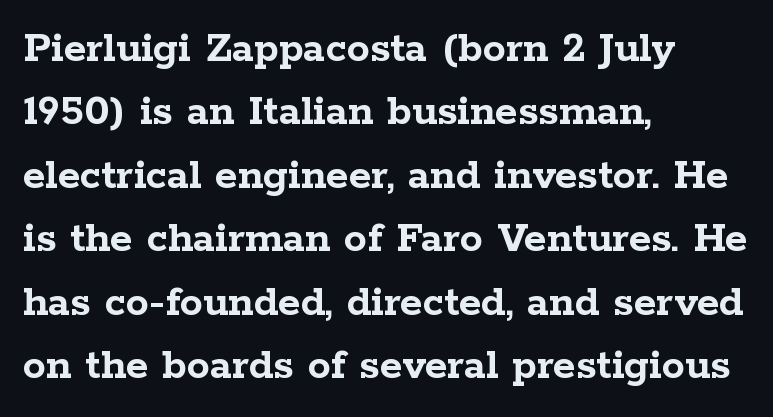
{"serif": "yes", "italic": "no", "bold": "yes", "weight": "semibold", "width": "wide", "stroke_contrast": "low", "x_height": "medium", "monospaced": "no", "underline": "no", "align": "left", "line_spacing": "normal", "line_spacing_ratio": 1.38, "letter_spacing": "normal", "letter_spacing_em": 0.0, "glyph_px": 46}
